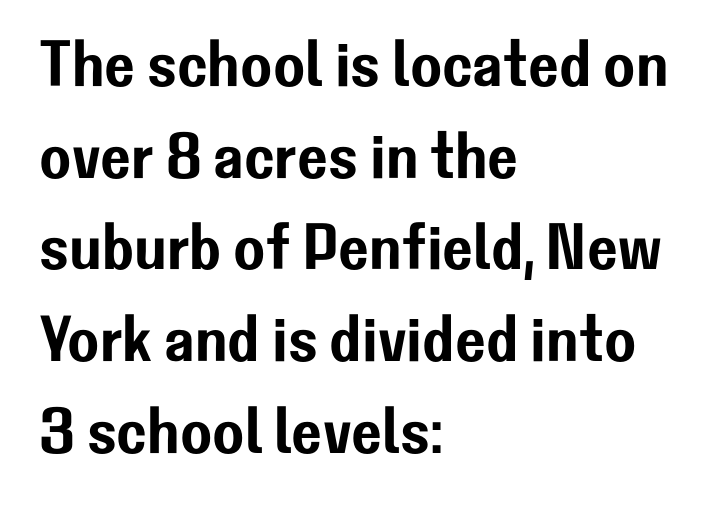
{"serif": "no", "italic": "no", "width": "normal", "stroke_contrast": "low", "x_height": "medium", "monospaced": "no", "underline": "no", "align": "left", "line_spacing": "normal", "line_spacing_ratio": 1.41, "letter_spacing": "normal", "letter_spacing_em": 0.0, "glyph_px": 65}
